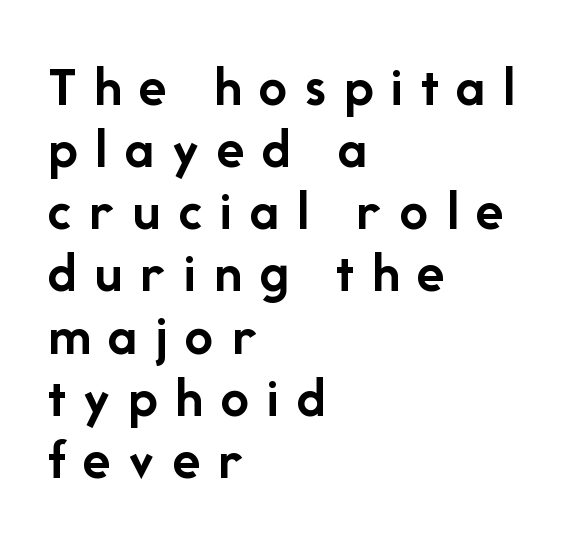
The baseline area is clear. Compared with typical paragraphs, the rows here are closer together. Looks like regular typesetting: each glyph gets only the width it needs. This is the regular roman posture of the typeface. These lines carry a lot of weight — the face is fully bold. The type is letterspaced generously, with wide tracking.
